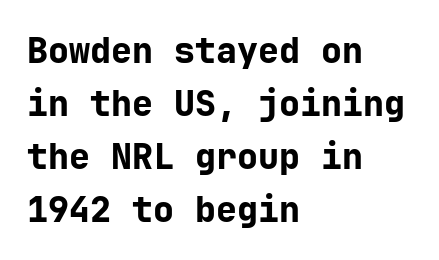
Q: Is the text bold? A: Yes.
Q: Is the text italic (slanted)? A: No, it is upright.
Q: Is the typeface a serif or a sans-serif typeface? A: Sans-serif.
Q: Is the text underlined? A: No.
Q: How is the paragraph aligned? A: Left-aligned.
Q: Is the spacing between letters normal or unusually wide? A: Normal.
Q: Is the spacing between lines tight, normal or loose? A: Normal.
Q: Width (condensed, normal, or wide)? A: Normal.
Q: Stroke contrast? A: Low.
Q: x-height? A: Medium.
